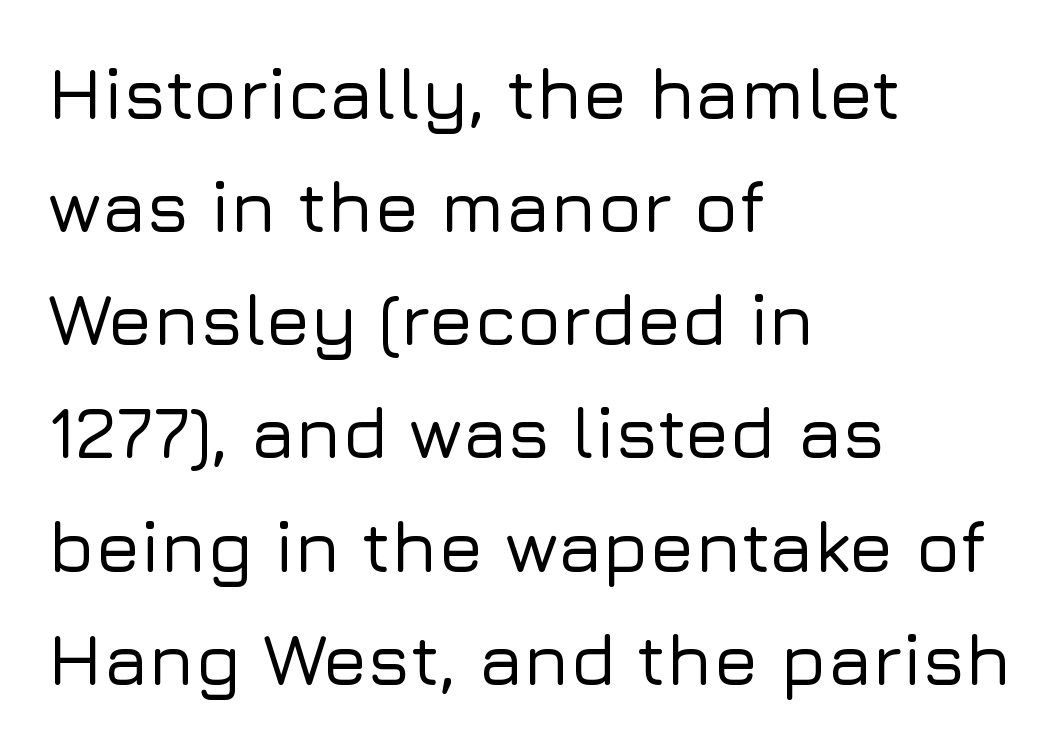
Q: Is the text italic (slanted)? A: No, it is upright.
Q: Is the typeface a serif or a sans-serif typeface? A: Sans-serif.
Q: Is the text underlined? A: No.
Q: How is the paragraph aligned? A: Left-aligned.
Q: Is the spacing between letters normal or unusually wide? A: Normal.
Q: Is the spacing between lines tight, normal or loose? A: Normal.
Q: Width (condensed, normal, or wide)? A: Normal.
Q: Stroke contrast? A: Low.
Q: x-height? A: Medium.
Q: Monospaced? A: No.
